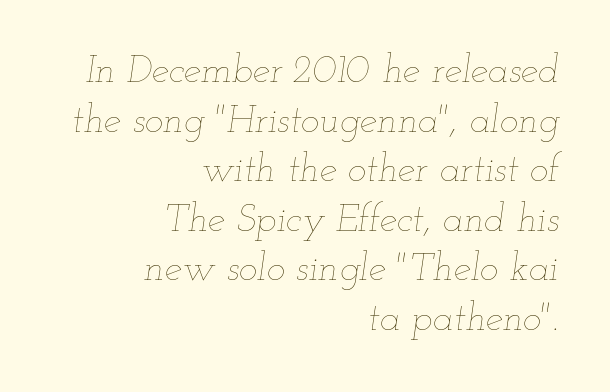
{"italic": "yes", "lean": "right", "slant_degrees": 12, "bold": "no", "weight": "thin", "width": "wide", "stroke_contrast": "low", "x_height": "small", "monospaced": "no", "underline": "no", "align": "right", "line_spacing": "normal", "line_spacing_ratio": 1.27, "letter_spacing": "normal", "letter_spacing_em": 0.0, "glyph_px": 39}
